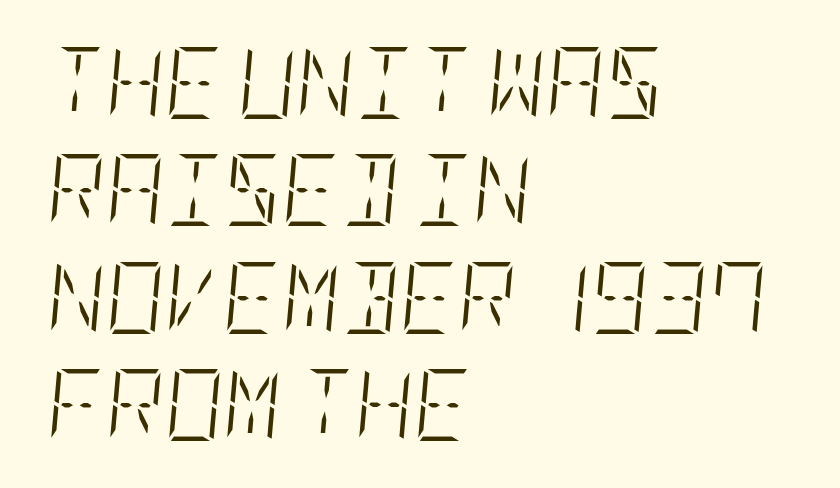
Q: Is the text bold? A: No.
Q: Is the text italic (slanted)? A: Yes, it leans right by about 5 degrees.
Q: Is the text underlined? A: No.
Q: How is the paragraph aligned? A: Left-aligned.
Q: Is the spacing between letters normal or unusually wide? A: Normal.
Q: Is the spacing between lines tight, normal or loose? A: Normal.
Q: Width (condensed, normal, or wide)? A: Condensed.
Q: Stroke contrast? A: Low.
Q: x-height? A: Large.
